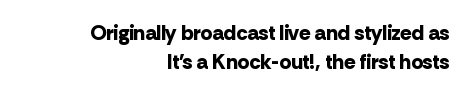
Quick note: not italic, upright. Underlining? Definitely not there. Tracking here is standard; glyphs follow each other at the usual distance. Evenly set lines give the paragraph a standard silhouette. This is heavy type, rendered in bold.
